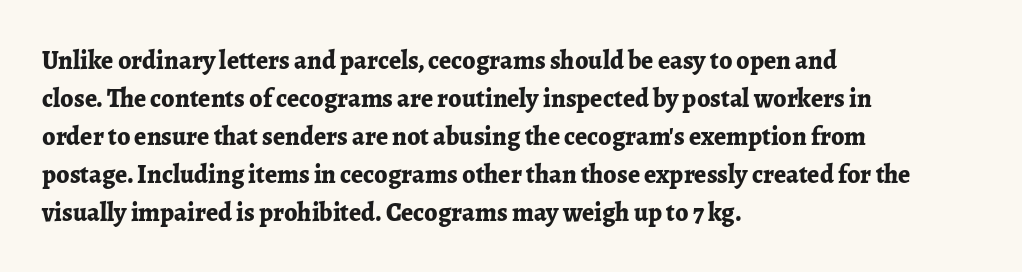
Q: Is the text bold? A: Yes.
Q: Is the text italic (slanted)? A: No, it is upright.
Q: Is the text underlined? A: No.
Q: How is the paragraph aligned? A: Left-aligned.
Q: Is the spacing between letters normal or unusually wide? A: Normal.
Q: Is the spacing between lines tight, normal or loose? A: Normal.
